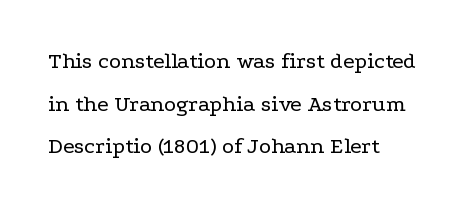
Q: Is the text bold? A: No.
Q: Is the text italic (slanted)? A: No, it is upright.
Q: Is the text underlined? A: No.
Q: How is the paragraph aligned? A: Left-aligned.
Q: Is the spacing between letters normal or unusually wide? A: Normal.
